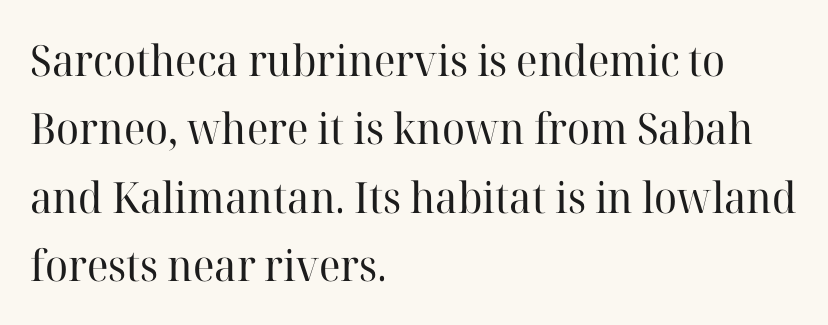
Q: Is the text bold? A: No.
Q: Is the text italic (slanted)? A: No, it is upright.
Q: Is the typeface a serif or a sans-serif typeface? A: Serif.
Q: Is the text underlined? A: No.
Q: How is the paragraph aligned? A: Left-aligned.
Q: Is the spacing between letters normal or unusually wide? A: Normal.
Q: Is the spacing between lines tight, normal or loose? A: Normal.
Q: Width (condensed, normal, or wide)? A: Normal.
Q: Stroke contrast? A: High.
Q: x-height? A: Medium.
Q: Monospaced? A: No.
